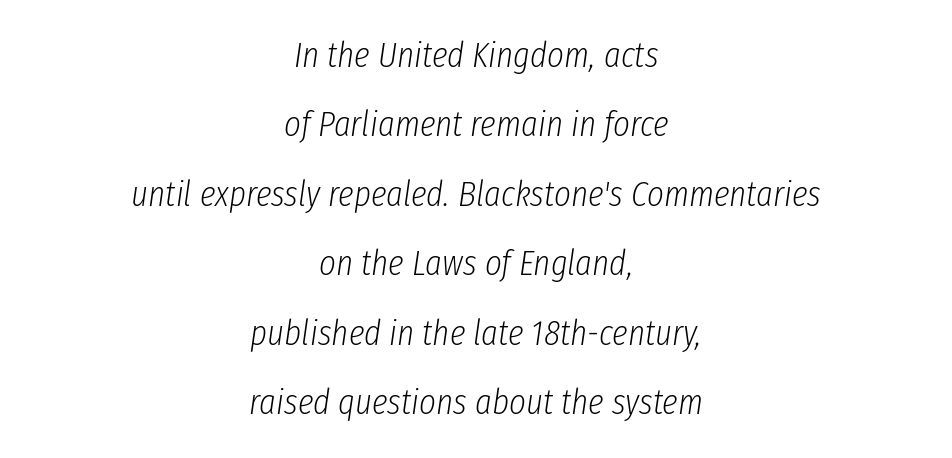
Q: Is the text bold? A: No.
Q: Is the text italic (slanted)? A: Yes, it leans right by about 8 degrees.
Q: Is the text underlined? A: No.
Q: How is the paragraph aligned? A: Centered.
Q: Is the spacing between letters normal or unusually wide? A: Normal.
Q: Is the spacing between lines tight, normal or loose? A: Loose.
Q: Width (condensed, normal, or wide)? A: Condensed.
Q: Stroke contrast? A: Low.
Q: x-height? A: Medium.
Q: Monospaced? A: No.
